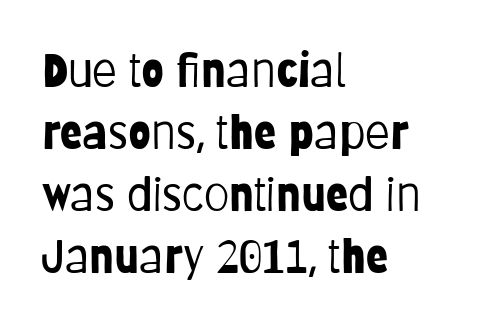
{"serif": "no", "italic": "no", "bold": "no", "weight": "light", "width": "condensed", "stroke_contrast": "low", "x_height": "large", "monospaced": "no", "underline": "no", "align": "left", "line_spacing": "normal", "line_spacing_ratio": 1.35, "letter_spacing": "normal", "letter_spacing_em": 0.0, "glyph_px": 46}
